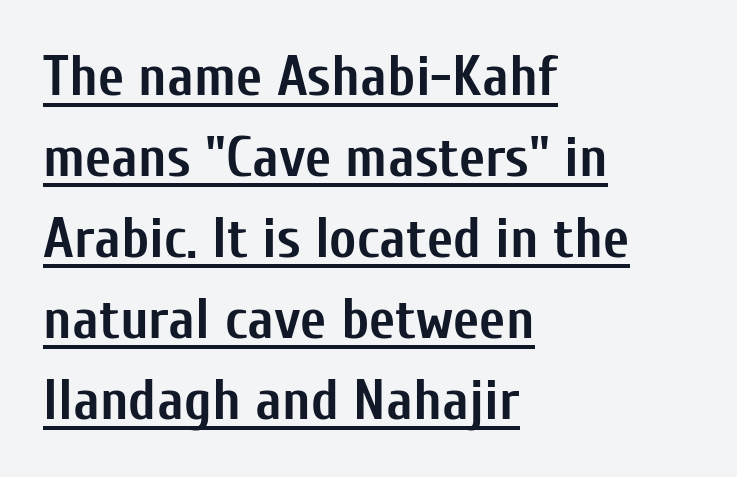
{"serif": "no", "italic": "no", "bold": "yes", "weight": "semibold", "width": "condensed", "stroke_contrast": "low", "x_height": "medium", "monospaced": "no", "underline": "yes", "align": "left", "line_spacing": "normal", "line_spacing_ratio": 1.42, "letter_spacing": "normal", "letter_spacing_em": 0.0, "glyph_px": 57}
